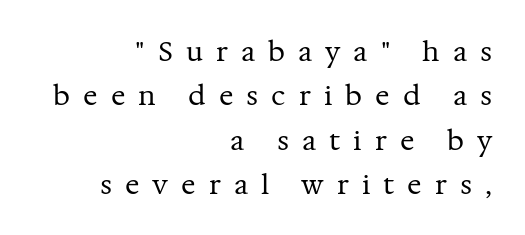
Q: Is the text bold? A: No.
Q: Is the text italic (slanted)? A: No, it is upright.
Q: Is the text underlined? A: No.
Q: How is the paragraph aligned? A: Right-aligned.
Q: Is the spacing between letters normal or unusually wide? A: Unusually wide.
Q: Is the spacing between lines tight, normal or loose? A: Normal.
